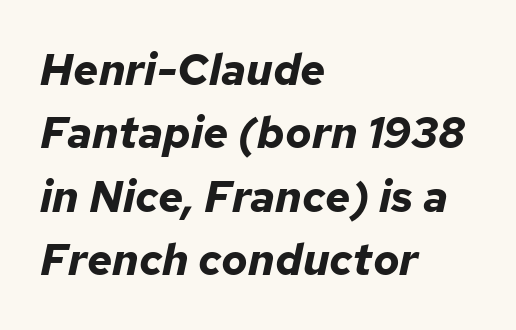
{"italic": "yes", "lean": "right", "slant_degrees": 12, "bold": "yes", "weight": "bold", "width": "normal", "stroke_contrast": "low", "x_height": "medium", "monospaced": "no", "underline": "no", "align": "left", "line_spacing": "normal", "line_spacing_ratio": 1.44, "letter_spacing": "normal", "letter_spacing_em": 0.0, "glyph_px": 44}
